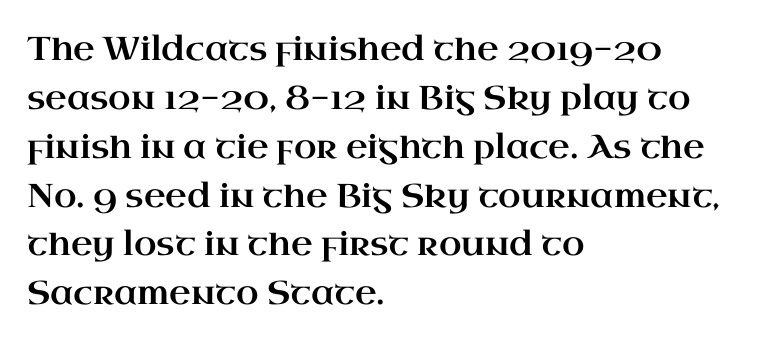
The passage shown is not underscored anywhere. Is this a fixed-width face? No — the glyphs have proportional, varying widths. Summary of vertical rhythm: regular, with standard interline spacing. Characters remain perfectly vertical along every line. Is this a sans? No — the strokes have serifs.
